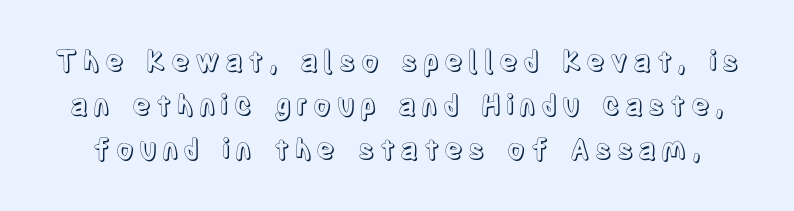
Descender tails drop into unmarked territory. Leading matches the norm, producing a regular column. The letters advance in unequal steps, a hallmark of proportional type. In terms of posture, this sample is upright.
